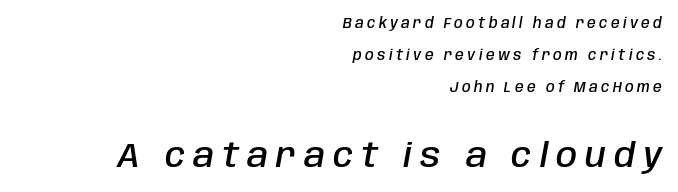
The image shows 34 px semibold, condensed type, italic (leaning right); set right-aligned, loose line spacing (2.28x), unusually wide letter spacing (+0.24 em), not underlined; the second (bottom) block is 2.43x larger; low stroke contrast and a large x-height.
